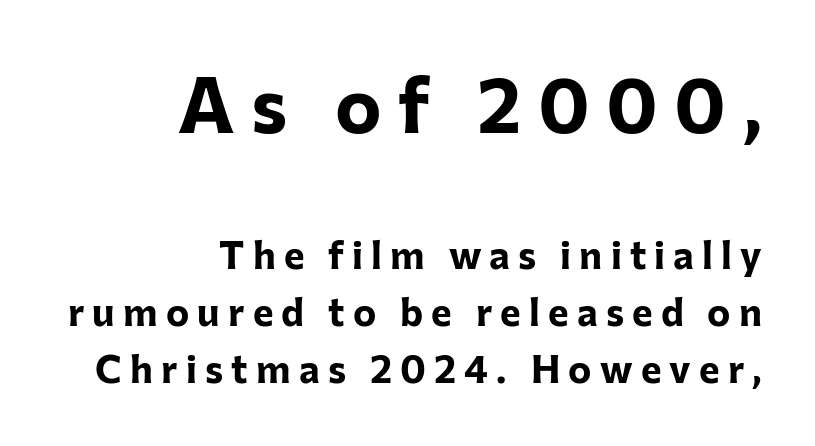
Typographically, this falls in the sans-serif category. The composition opens big and finishes small. These lines are set flush right with a ragged left edge. Unmarked baselines from the first word to the last. Weight check: bold — yes, fully.
